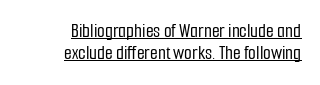
The block of text is dense from top to bottom, with scant space between rows. This sample carries an underscore along the baseline area. This rendering leaves character spacing at its baseline value. You can tell it's not italic because the verticals are truly vertical. Leftover space on each line is placed entirely before the opening word.
